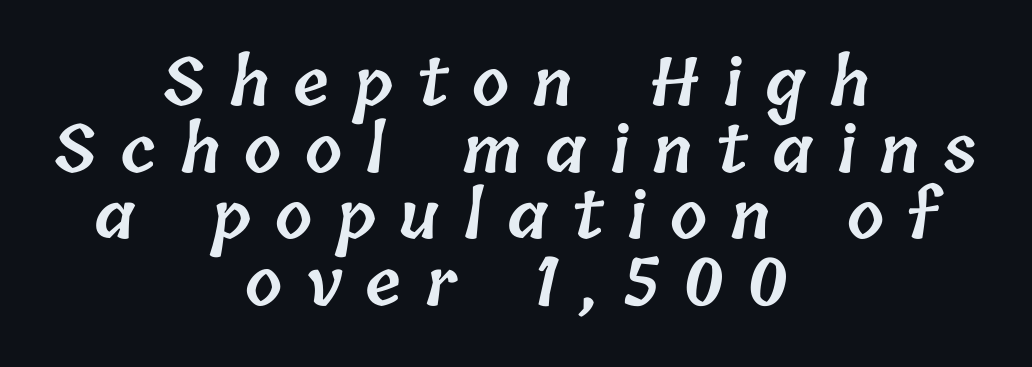
The image shows 66 px semibold type; set centered, tight line spacing (1.01x), unusually wide letter spacing (+0.36 em), not underlined; low stroke contrast and a medium x-height.
